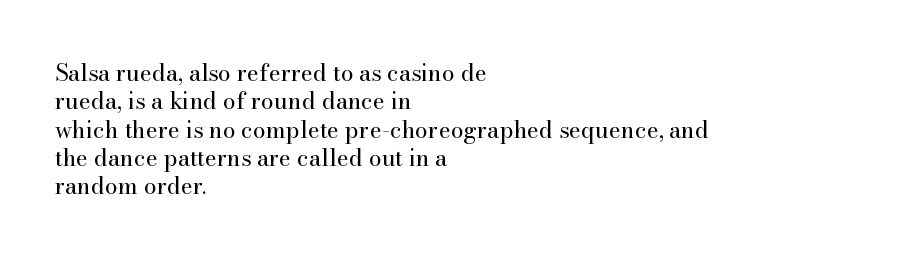
Q: Is the text bold? A: No.
Q: Is the text italic (slanted)? A: No, it is upright.
Q: Is the text underlined? A: No.
Q: How is the paragraph aligned? A: Left-aligned.
Q: Is the spacing between letters normal or unusually wide? A: Normal.
